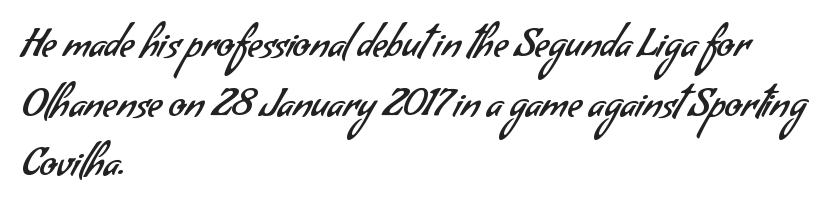
{"serif": "no", "bold": "no", "weight": "regular", "width": "normal", "stroke_contrast": "low", "x_height": "small", "monospaced": "no", "underline": "no", "align": "left", "line_spacing": "normal", "line_spacing_ratio": 1.53, "letter_spacing": "normal", "letter_spacing_em": 0.0, "glyph_px": 39}
